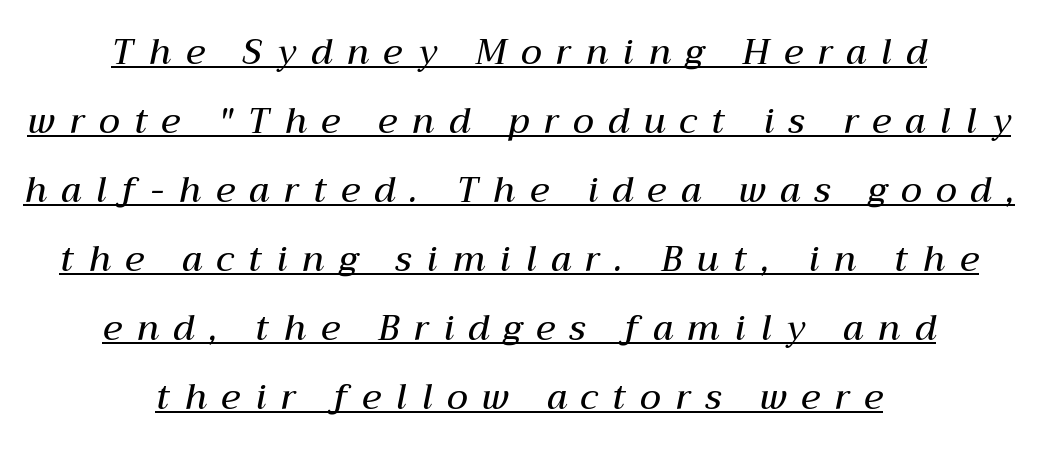
Descenders here cross a horizontal rule under the line. The passage shown leans; its letterforms are oblique. Looks like regular typesetting: each glyph gets only the width it needs. The space between consecutive lines is lavish. Emphasis by weight is partial: semibold.
